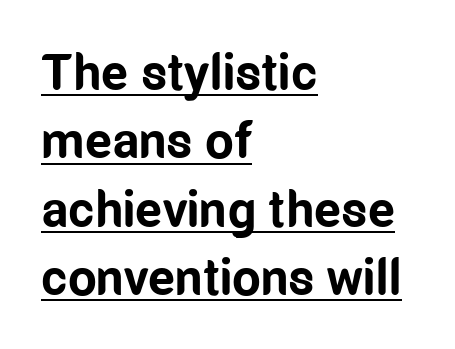
{"serif": "no", "italic": "no", "bold": "yes", "weight": "bold", "width": "condensed", "stroke_contrast": "low", "x_height": "medium", "monospaced": "no", "underline": "yes", "align": "left", "line_spacing": "normal", "line_spacing_ratio": 1.34, "letter_spacing": "normal", "letter_spacing_em": 0.0, "glyph_px": 51}
